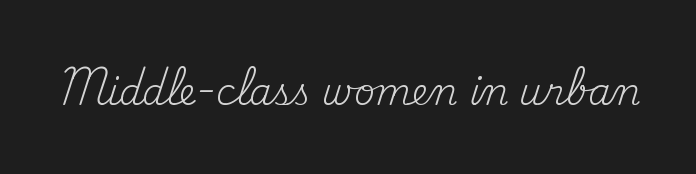
{"serif": "yes", "bold": "no", "weight": "regular", "width": "normal", "stroke_contrast": "medium", "x_height": "small", "monospaced": "no", "underline": "no", "letter_spacing": "normal", "letter_spacing_em": 0.0, "glyph_px": 36}
